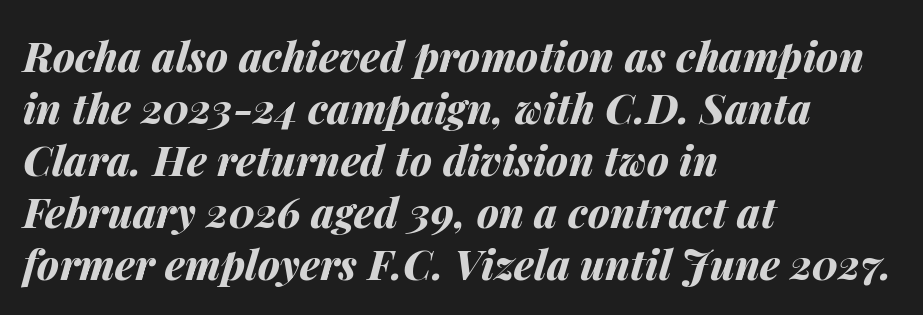
Q: Is the text bold? A: Yes.
Q: Is the text italic (slanted)? A: Yes, it leans right by about 14 degrees.
Q: Is the text underlined? A: No.
Q: How is the paragraph aligned? A: Left-aligned.
Q: Is the spacing between letters normal or unusually wide? A: Normal.
Q: Is the spacing between lines tight, normal or loose? A: Normal.
Q: Width (condensed, normal, or wide)? A: Normal.
Q: Stroke contrast? A: Medium.
Q: x-height? A: Medium.
Q: Monospaced? A: No.
